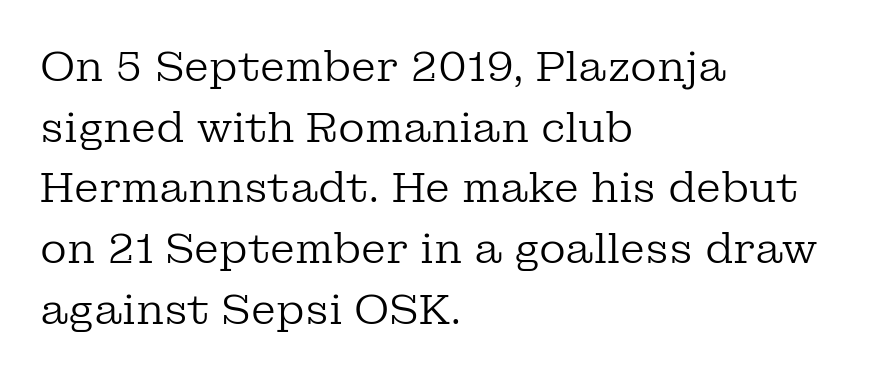
Q: Is the text bold? A: No.
Q: Is the text italic (slanted)? A: No, it is upright.
Q: Is the typeface a serif or a sans-serif typeface? A: Serif.
Q: Is the text underlined? A: No.
Q: How is the paragraph aligned? A: Left-aligned.
Q: Is the spacing between letters normal or unusually wide? A: Normal.
Q: Is the spacing between lines tight, normal or loose? A: Normal.
Q: Width (condensed, normal, or wide)? A: Normal.
Q: Stroke contrast? A: Low.
Q: x-height? A: Medium.
Q: Monospaced? A: No.
